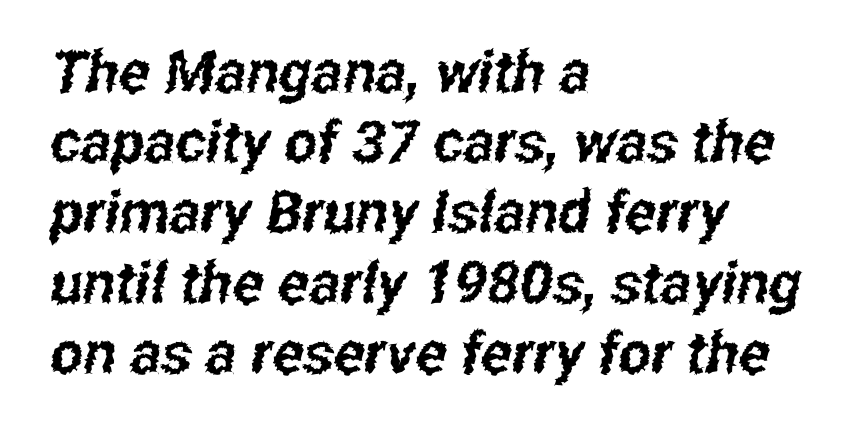
Each letter's strokes conclude bluntly, with no projecting serifs. The face used here is rendered with its standard letterfit. Layout note: lines flush left. The letters advance in unequal steps, a hallmark of proportional type. Bare-footed words on every line.
